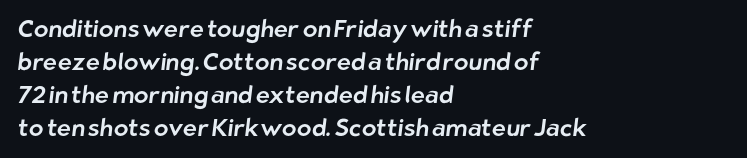
Q: Is the text underlined? A: No.
Q: How is the paragraph aligned? A: Left-aligned.
Q: Is the spacing between letters normal or unusually wide? A: Normal.
Q: Is the spacing between lines tight, normal or loose? A: Normal.
